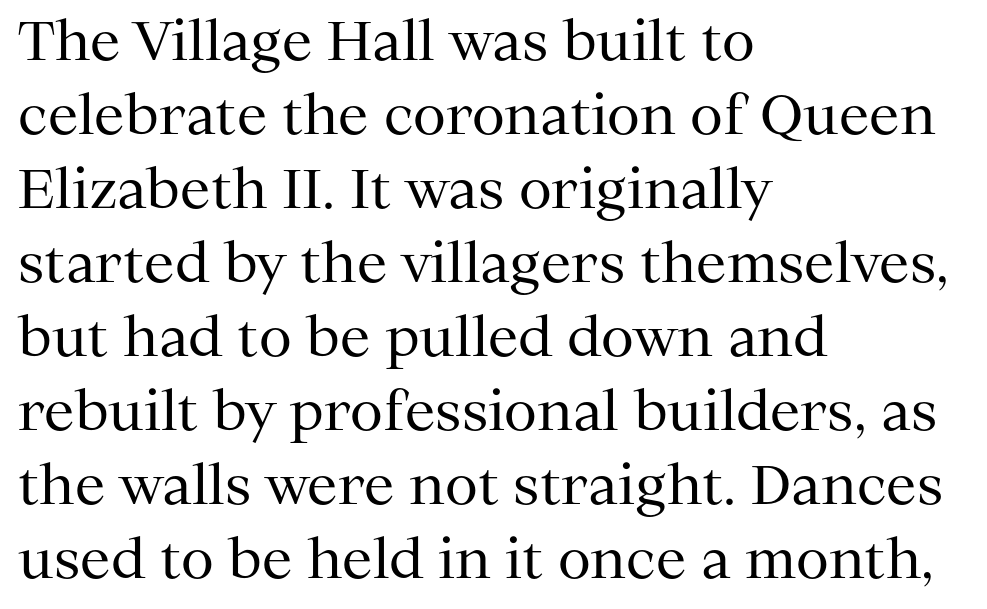
Q: Is the text bold? A: No.
Q: Is the text italic (slanted)? A: No, it is upright.
Q: Is the typeface a serif or a sans-serif typeface? A: Serif.
Q: Is the text underlined? A: No.
Q: How is the paragraph aligned? A: Left-aligned.
Q: Is the spacing between letters normal or unusually wide? A: Normal.
Q: Is the spacing between lines tight, normal or loose? A: Normal.
Q: Width (condensed, normal, or wide)? A: Normal.
Q: Stroke contrast? A: Medium.
Q: x-height? A: Medium.
Q: Monospaced? A: No.
